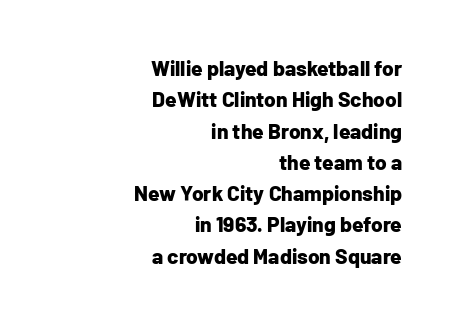
The baseline area is clear. Does extra space separate the letters? No, they use regular spacing. These lines carry a lot of weight — the face is fully bold. Where is the straight margin? On the right.
